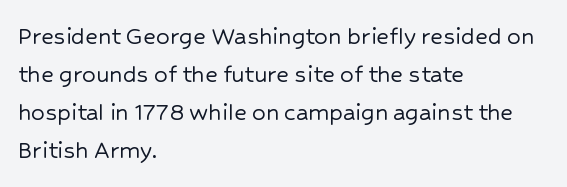
Every stem runs plumb, perpendicular to the baseline. No extra tracking has been applied to these lines. Students, observe: this is what conventionally led text looks like. The rendering anchors every line to the left-hand side. Just letters on the line, the space beneath them empty.
